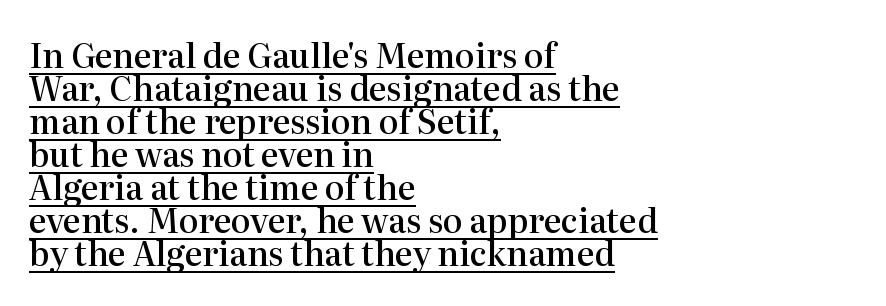
Does the copy run flush right? No — it runs flush left. The passage shown is semibold, sitting just below true bold. You could call the tracking neutral — neither tight nor loose. Compared with typical paragraphs, the rows here are closer together.
